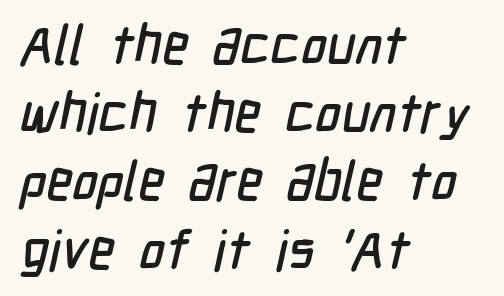
The image shows 55 px condensed sans-serif type; set left-aligned, line spacing 1.24x, normal letter spacing, not underlined; low stroke contrast and a medium x-height.
